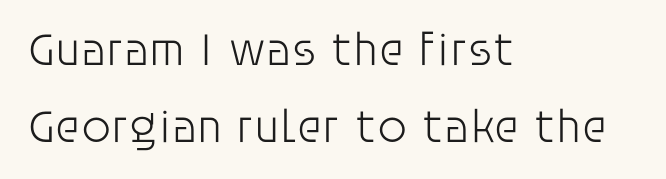
The image shows 47 px light sans-serif type, upright; set left-aligned, normal line spacing (1.63x), normal letter spacing, not underlined; low stroke contrast and a large x-height.
